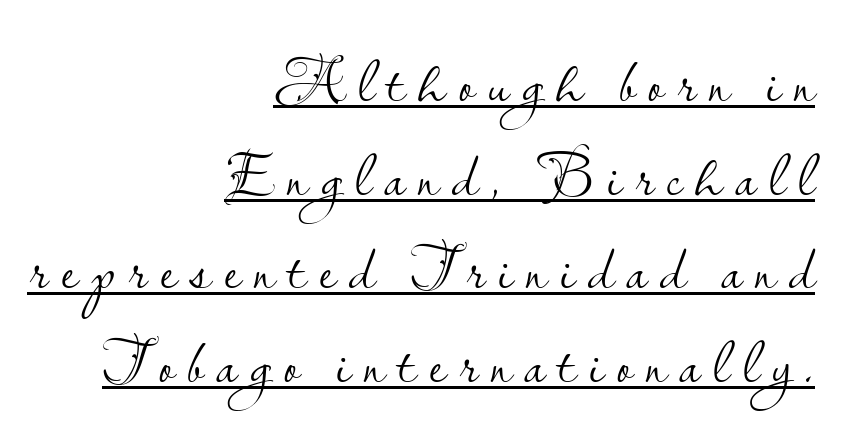
Q: Is the text bold? A: No.
Q: Is the text italic (slanted)? A: Yes.
Q: Is the typeface a serif or a sans-serif typeface? A: Sans-serif.
Q: Is the text underlined? A: Yes.
Q: How is the paragraph aligned? A: Right-aligned.
Q: Is the spacing between letters normal or unusually wide? A: Unusually wide.
Q: Is the spacing between lines tight, normal or loose? A: Normal.
Q: Width (condensed, normal, or wide)? A: Normal.
Q: Stroke contrast? A: Low.
Q: x-height? A: Small.
Q: Monospaced? A: No.
